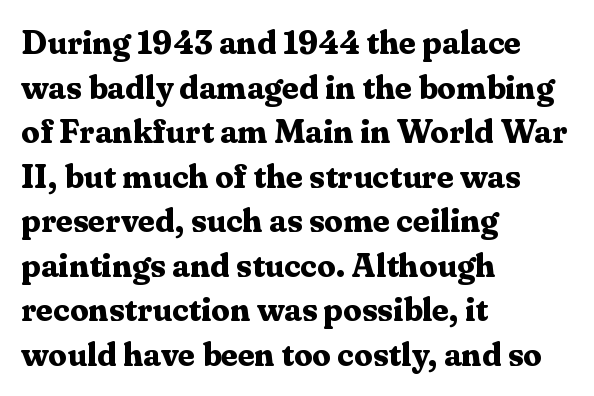
Quick note: underline off. Type style note: has serifs. Rows of type keep a routine distance in the vertical direction. These lines were composed using upright roman letters.
